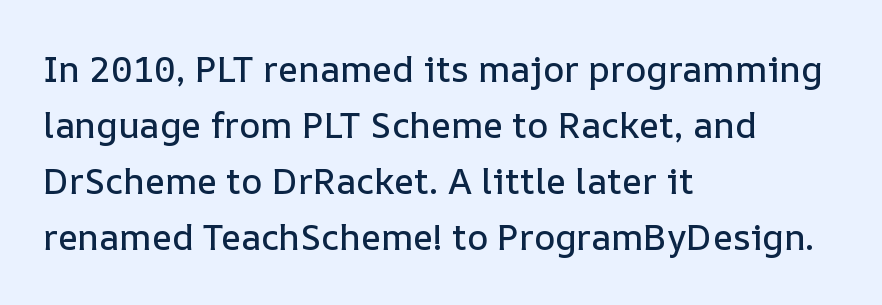
The passage shown is typed in a proportional face where columns would drift. Descenders hang freely into open space. This is the regular roman posture of the typeface. Nothing unusual about the tracking: characters are spaced as the font intends. Horizontally, the lines are justified to the leading edge only.
